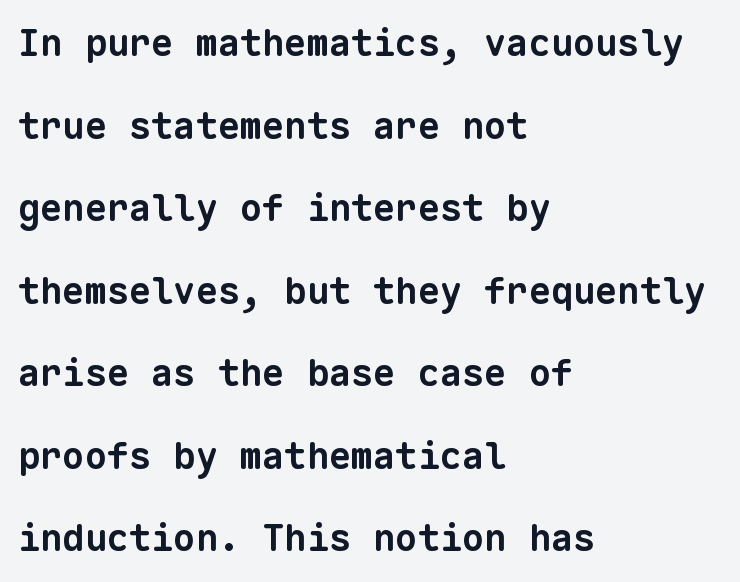
What weight is shown? A full bold with thick strokes. The face used here is monospaced, like something from a code editor. Note: no serifs on the glyphs. The lines are spread far apart with generous leading. The letterforms sit shoulder to shoulder at normal distance.
